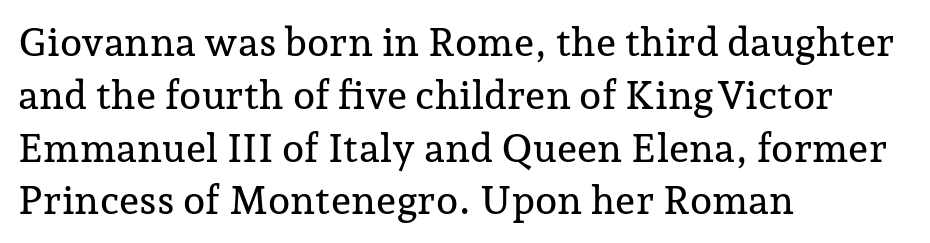
The image shows 40 px serif type, upright; set left-aligned, normal line spacing (1.32x), normal letter spacing, not underlined; low stroke contrast and a medium x-height.
